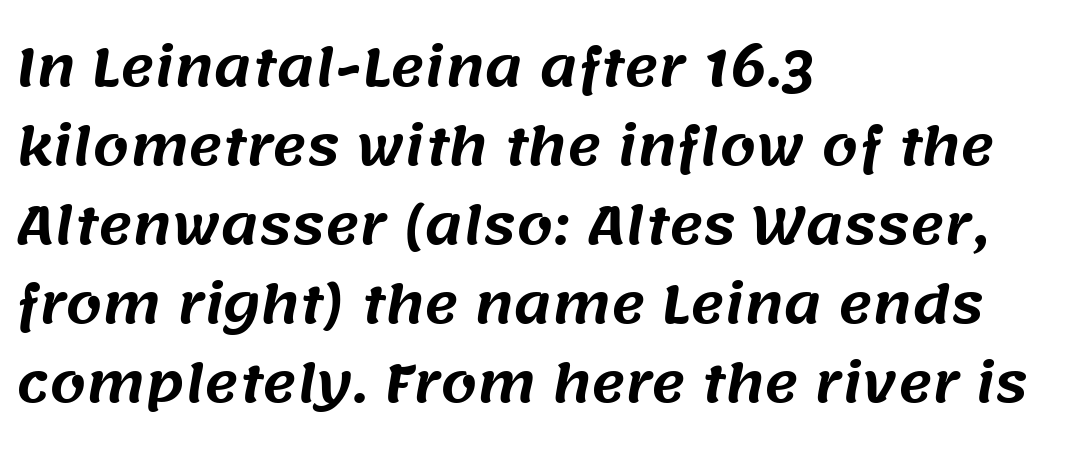
The horizontal fit of the characters is conventional and even. Spacing verdict: proportional, widths tailored to each character. These lines are set flush left with a ragged right edge. Letters rest on an invisible, unmarked baseline. This sample uses a sans-serif face.
